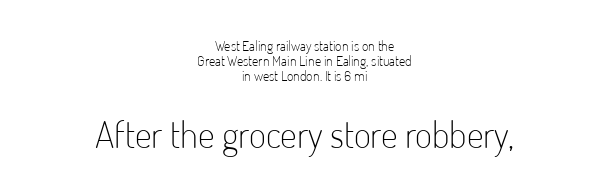
The image shows 37 px light, condensed sans-serif type, upright; set centered, tight line spacing (1.06x), normal letter spacing, not underlined; the second (bottom) block is 2.64x larger; low stroke contrast and a small x-height.
